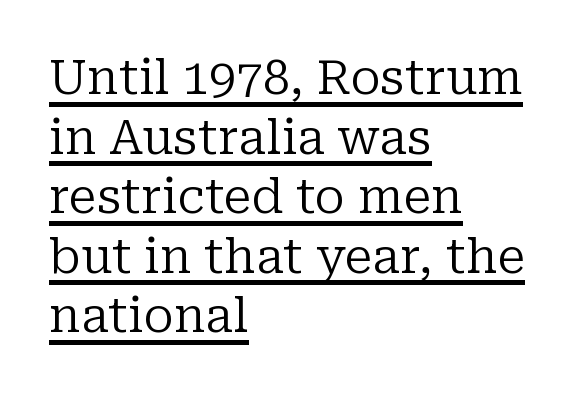
The image shows 48 px regular-weight serif type, upright; set left-aligned, line spacing 1.24x, normal letter spacing, underlined; low stroke contrast and a medium x-height.
